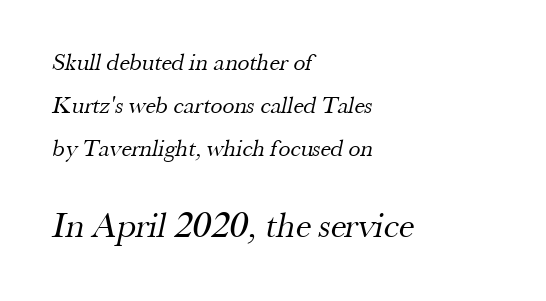
{"serif": "yes", "bold": "no", "weight": "regular", "width": "normal", "stroke_contrast": "medium", "x_height": "small", "monospaced": "no", "underline": "no", "align": "left", "line_spacing_ratio": 1.8, "letter_spacing": "normal", "letter_spacing_em": 0.0, "larger_block": "second", "size_ratio": 1.5, "glyph_px": 36}
